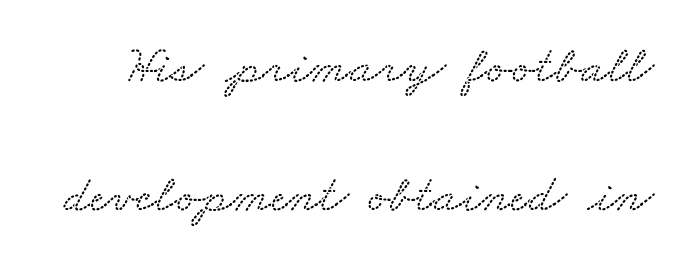
The image shows 53 px wide serif type; set loose line spacing (2.44x), normal letter spacing, not underlined; medium stroke contrast and a small x-height.
